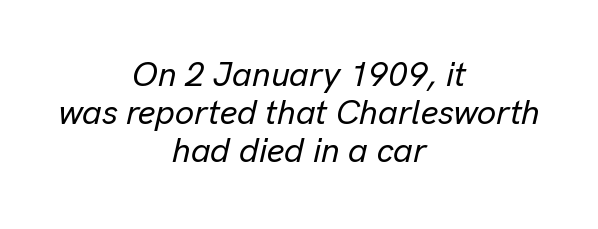
The image shows 34 px text type, italic (leaning right); set centered, tight line spacing (1.12x), normal letter spacing, not underlined; low stroke contrast and a medium x-height.
